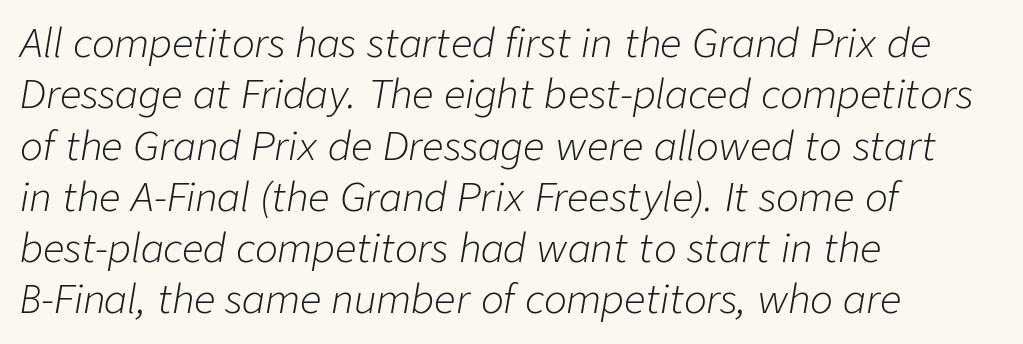
The image shows 38 px light type, italic (leaning right); set left-aligned, normal line spacing (1.35x), normal letter spacing, not underlined; low stroke contrast and a medium x-height.
